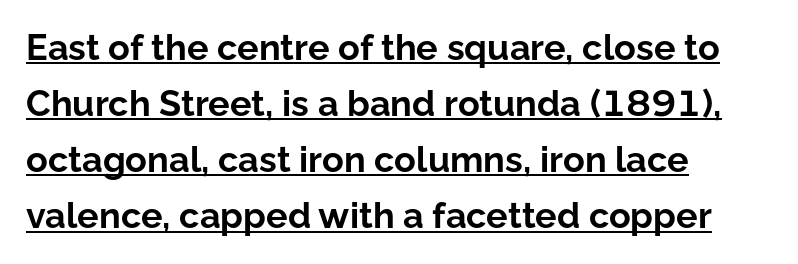
The image shows 36 px bold sans-serif type, upright; set left-aligned, normal line spacing (1.56x), normal letter spacing, underlined; low stroke contrast and a medium x-height.
